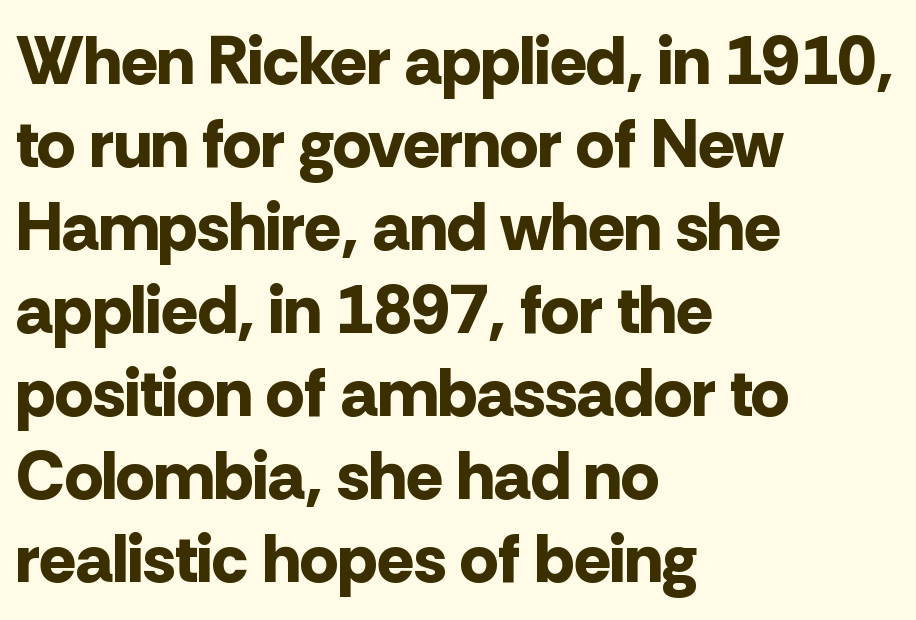
Q: Is the text bold? A: Yes.
Q: Is the text italic (slanted)? A: No, it is upright.
Q: Is the typeface a serif or a sans-serif typeface? A: Sans-serif.
Q: Is the text underlined? A: No.
Q: How is the paragraph aligned? A: Left-aligned.
Q: Is the spacing between letters normal or unusually wide? A: Normal.
Q: Width (condensed, normal, or wide)? A: Normal.
Q: Stroke contrast? A: Low.
Q: x-height? A: Medium.
Q: Monospaced? A: No.
